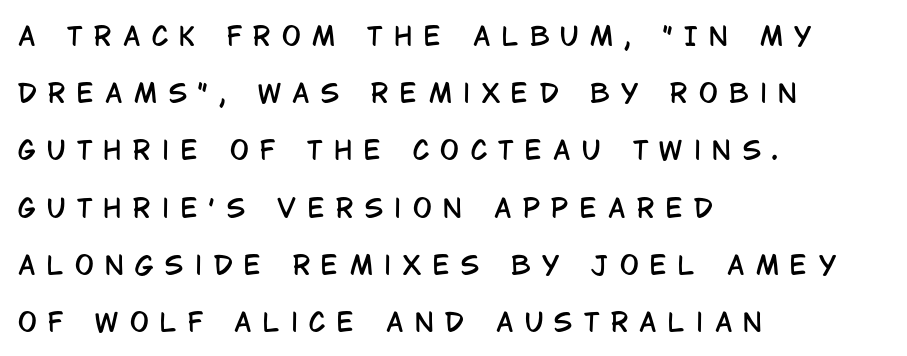
Style check: upright. Reading down the column, the eye jumps a long way to each next line. Nobody drew a line under any word here. Which margin do the lines hug? The left one — the right edge is uneven.
